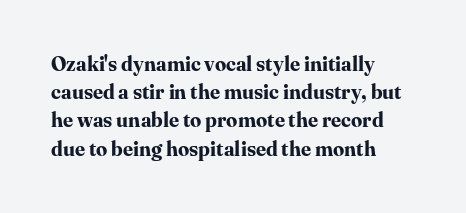
Upright lettering throughout. Each line starts at the same left margin while the right side varies. The passage shown has conventional tracking throughout. The glyphs have the mass of a bold cut. Summary of vertical rhythm: regular, with standard interline spacing. Words float on clear page, feet unadorned.
